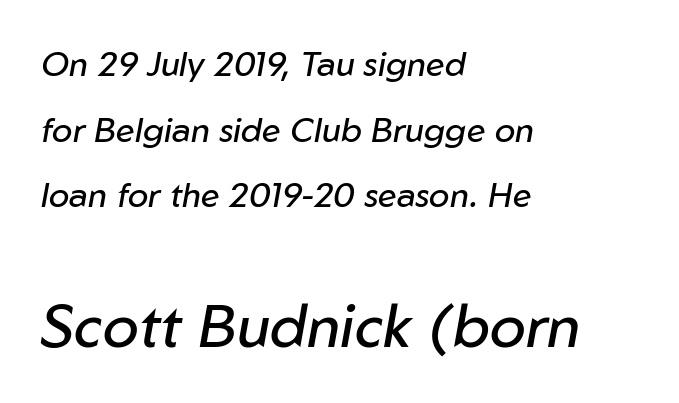
{"italic": "yes", "lean": "right", "slant_degrees": 10, "bold": "no", "weight": "regular", "width": "normal", "stroke_contrast": "low", "x_height": "medium", "monospaced": "no", "underline": "no", "align": "left", "line_spacing": "loose", "line_spacing_ratio": 1.93, "letter_spacing": "normal", "letter_spacing_em": 0.0, "larger_block": "second", "size_ratio": 1.76, "glyph_px": 60}
